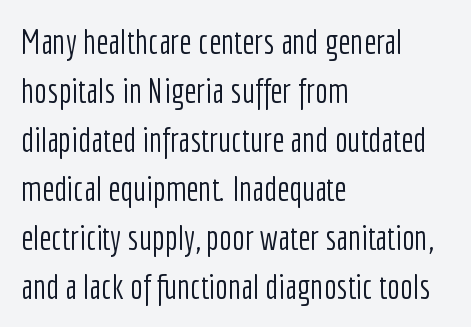
Q: Is the text bold? A: No.
Q: Is the text italic (slanted)? A: No, it is upright.
Q: Is the typeface a serif or a sans-serif typeface? A: Sans-serif.
Q: Is the text underlined? A: No.
Q: How is the paragraph aligned? A: Left-aligned.
Q: Is the spacing between letters normal or unusually wide? A: Normal.
Q: Is the spacing between lines tight, normal or loose? A: Normal.
Q: Width (condensed, normal, or wide)? A: Condensed.
Q: Stroke contrast? A: Low.
Q: x-height? A: Medium.
Q: Monospaced? A: No.
